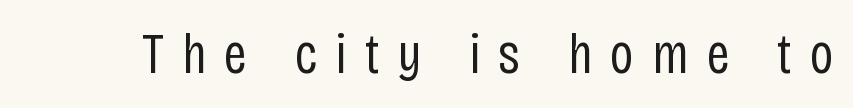
Q: Is the text bold? A: No.
Q: Is the text italic (slanted)? A: No, it is upright.
Q: Is the typeface a serif or a sans-serif typeface? A: Sans-serif.
Q: Is the text underlined? A: No.
Q: Is the spacing between letters normal or unusually wide? A: Unusually wide.
Q: Width (condensed, normal, or wide)? A: Condensed.
Q: Stroke contrast? A: Low.
Q: x-height? A: Large.
Q: Monospaced? A: No.
